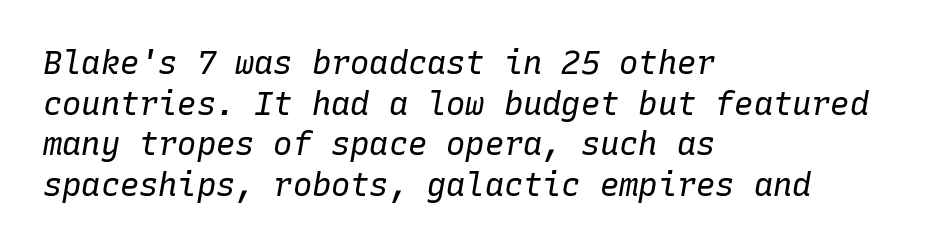
Q: Is the text bold? A: No.
Q: Is the text italic (slanted)? A: Yes, it leans right by about 10 degrees.
Q: Is the text underlined? A: No.
Q: How is the paragraph aligned? A: Left-aligned.
Q: Is the spacing between letters normal or unusually wide? A: Normal.
Q: Is the spacing between lines tight, normal or loose? A: Normal.
Q: Width (condensed, normal, or wide)? A: Normal.
Q: Stroke contrast? A: Low.
Q: x-height? A: Medium.
Q: Monospaced? A: Yes.
